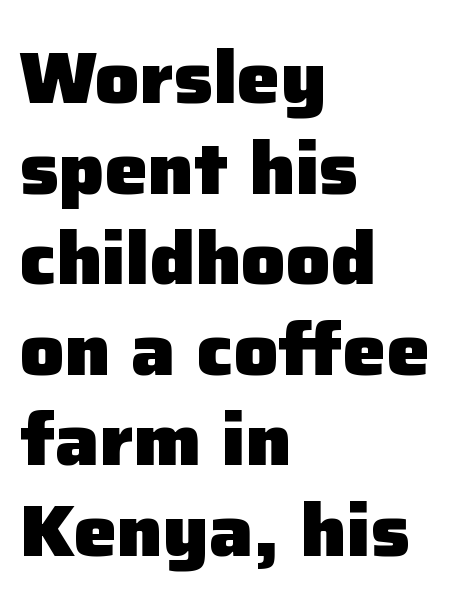
Q: Is the text bold? A: Yes.
Q: Is the text italic (slanted)? A: No, it is upright.
Q: Is the typeface a serif or a sans-serif typeface? A: Sans-serif.
Q: Is the text underlined? A: No.
Q: How is the paragraph aligned? A: Left-aligned.
Q: Is the spacing between letters normal or unusually wide? A: Normal.
Q: Width (condensed, normal, or wide)? A: Normal.
Q: Stroke contrast? A: Low.
Q: x-height? A: Medium.
Q: Monospaced? A: No.
